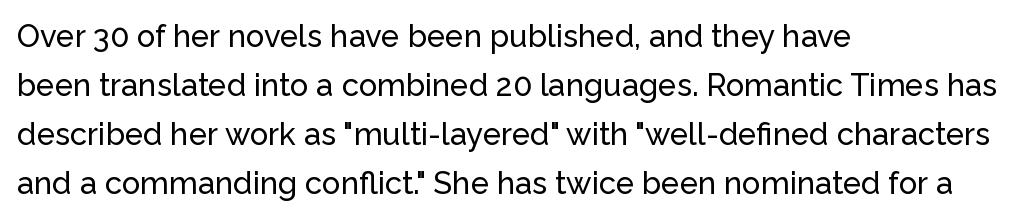
In CSS terms this would be text-align: left. The block of text has a typical density, with ordinary space between rows. No feet cap the strokes, marking this as sans-serif type. Varying glyph widths throughout — classic text-font behaviour. Underlining? Definitely not there. The type is set solid horizontally, with unmodified tracking.
